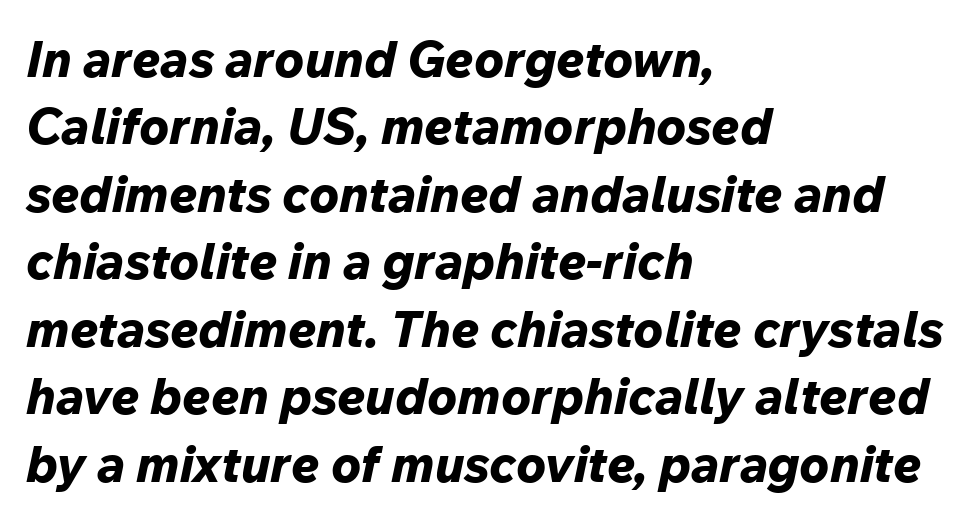
The image shows 50 px bold type, italic (leaning right); set left-aligned, normal line spacing (1.35x), normal letter spacing, not underlined; low stroke contrast and a medium x-height.
